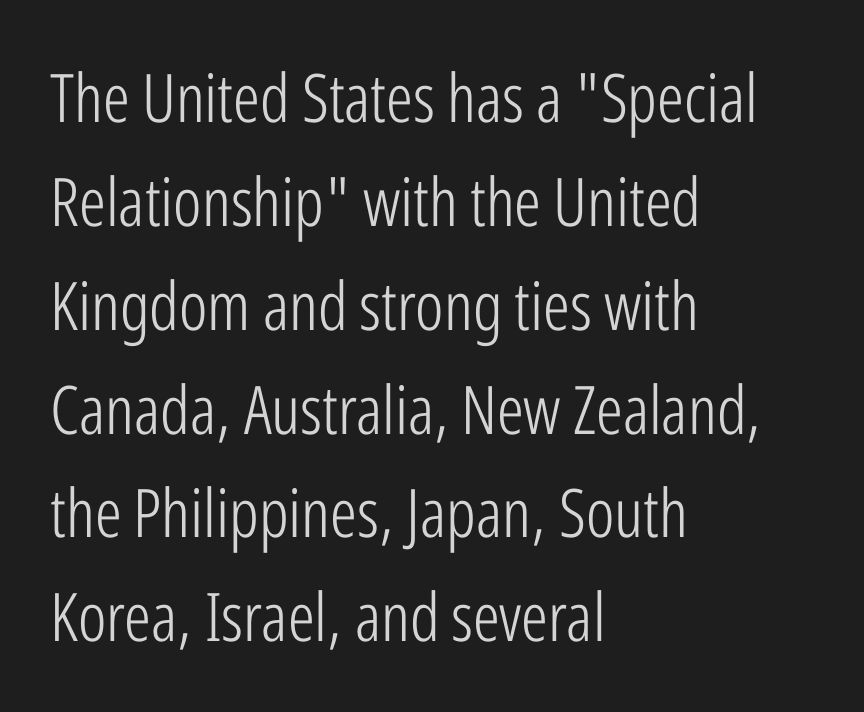
Q: Is the text bold? A: No.
Q: Is the text italic (slanted)? A: No, it is upright.
Q: Is the typeface a serif or a sans-serif typeface? A: Sans-serif.
Q: Is the text underlined? A: No.
Q: How is the paragraph aligned? A: Left-aligned.
Q: Is the spacing between letters normal or unusually wide? A: Normal.
Q: Is the spacing between lines tight, normal or loose? A: Normal.
Q: Width (condensed, normal, or wide)? A: Condensed.
Q: Stroke contrast? A: Low.
Q: x-height? A: Medium.
Q: Monospaced? A: No.
